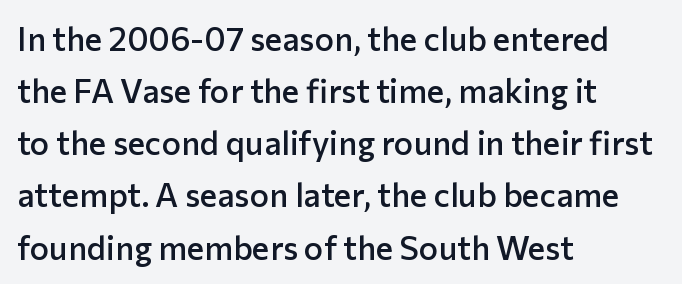
Q: Is the text bold? A: Semi-bold.
Q: Is the text italic (slanted)? A: No, it is upright.
Q: Is the typeface a serif or a sans-serif typeface? A: Sans-serif.
Q: Is the text underlined? A: No.
Q: How is the paragraph aligned? A: Left-aligned.
Q: Is the spacing between letters normal or unusually wide? A: Normal.
Q: Is the spacing between lines tight, normal or loose? A: Normal.
Q: Width (condensed, normal, or wide)? A: Normal.
Q: Stroke contrast? A: Low.
Q: x-height? A: Medium.
Q: Monospaced? A: No.
